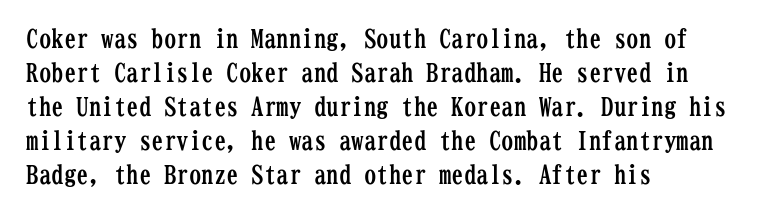
Just letters on the line, the space beneath them empty. No italicization has been applied; the sample stays upright. The rows are spaced the way most documents space them. The glyphs have the mass of a bold cut. Look at the tracking — it's just the regular setting, nothing added. Each line starts at the same left margin while the right side varies.
